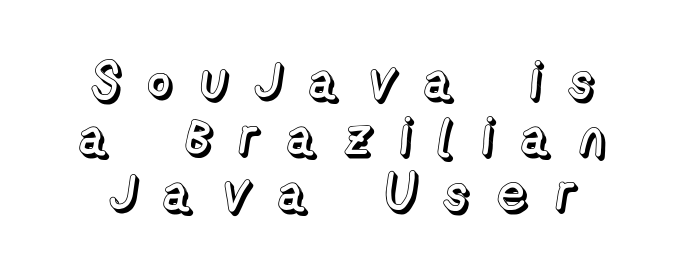
The image shows 52 px text type; set tight line spacing (1.08x), unusually wide letter spacing (+0.48 em), not underlined; a medium x-height.
